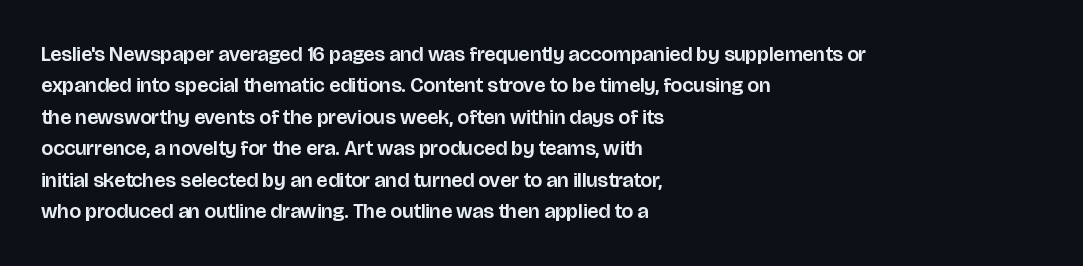
{"italic": "no", "underline": "no", "align": "left", "line_spacing": "normal", "line_spacing_ratio": 1.5, "letter_spacing": "normal", "letter_spacing_em": 0.0, "glyph_px": 21}
